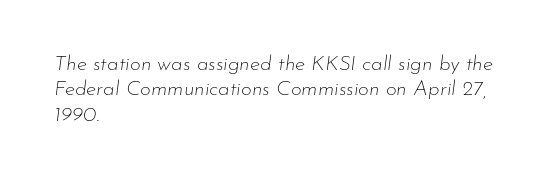
Q: Is the text bold? A: No.
Q: Is the text italic (slanted)? A: Yes, it leans right by about 7 degrees.
Q: Is the text underlined? A: No.
Q: How is the paragraph aligned? A: Left-aligned.
Q: Is the spacing between letters normal or unusually wide? A: Normal.
